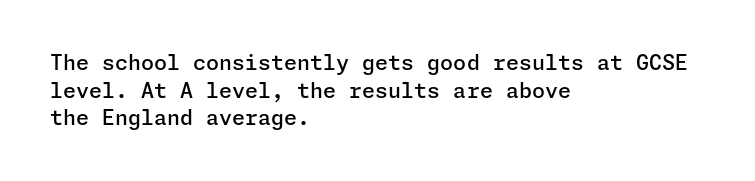
{"italic": "no", "bold": "semi", "underline": "no", "align": "left", "line_spacing": "normal", "line_spacing_ratio": 1.31, "letter_spacing": "normal", "letter_spacing_em": 0.0, "glyph_px": 21}
